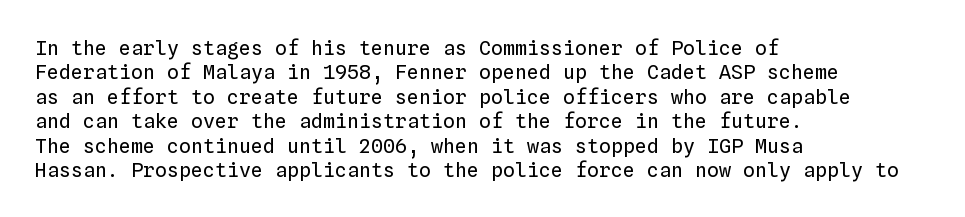
These lines keep a tight, regular rhythm from letter to letter. In CSS terms this would be text-align: left. Weight: in the light-to-regular range. This is roman type, the default non-slanted kind. Decoration check: the copy has no underline.
